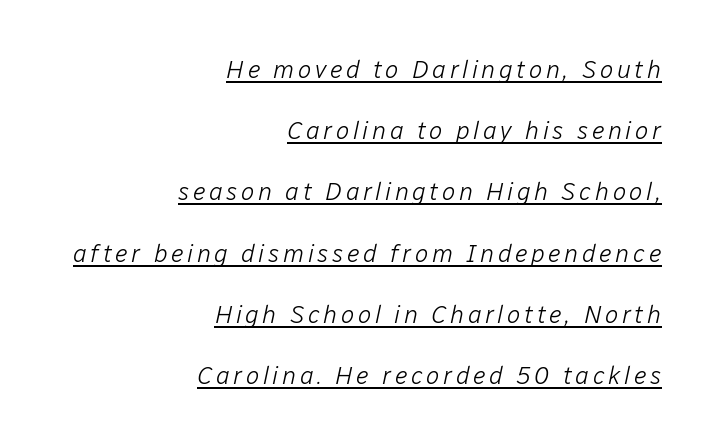
The image shows 25 px text type, italic (leaning right); set right-aligned, loose line spacing (2.45x), underlined.
